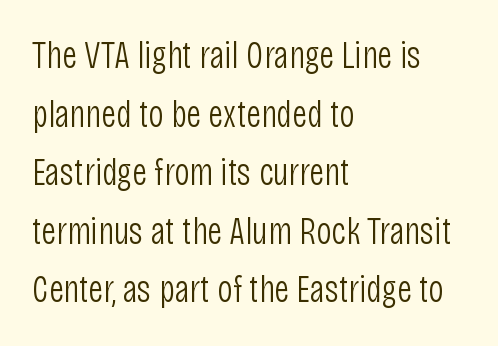
{"serif": "no", "italic": "no", "bold": "no", "weight": "light", "width": "condensed", "stroke_contrast": "low", "x_height": "large", "monospaced": "no", "underline": "no", "align": "left", "line_spacing": "normal", "line_spacing_ratio": 1.54, "letter_spacing": "normal", "letter_spacing_em": 0.0, "glyph_px": 38}
